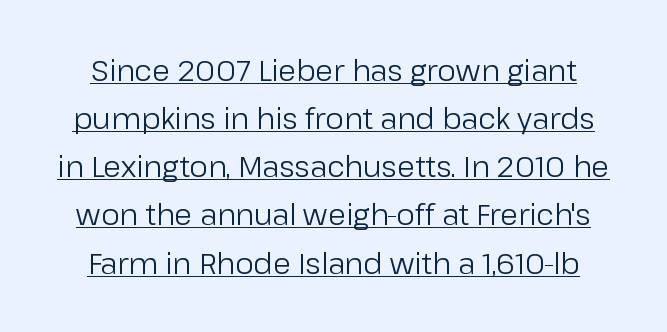
The image shows 29 px regular-weight sans-serif type, upright; set normal line spacing (1.66x), normal letter spacing, underlined; low stroke contrast and a medium x-height.
